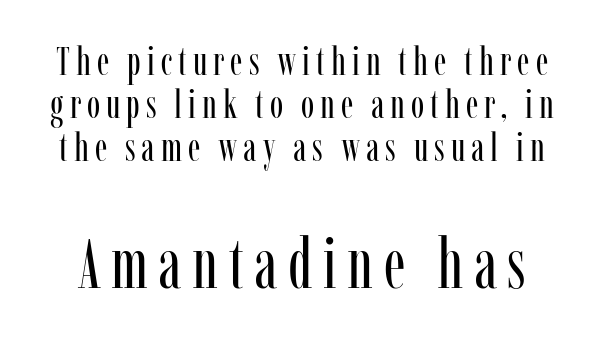
Q: Is the text bold? A: No.
Q: Is the text italic (slanted)? A: No, it is upright.
Q: Is the typeface a serif or a sans-serif typeface? A: Serif.
Q: Is the text underlined? A: No.
Q: Is the spacing between lines tight, normal or loose? A: Tight.
Q: Which block of text is set in a larger size, the first (top) or the second (bottom)? A: The second (bottom) one.
Q: Width (condensed, normal, or wide)? A: Condensed.
Q: Stroke contrast? A: Low.
Q: x-height? A: Medium.
Q: Monospaced? A: No.
